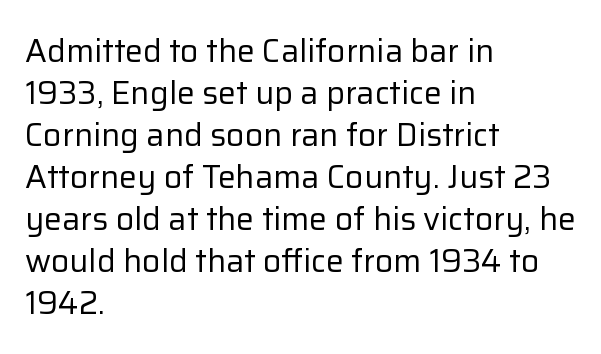
{"serif": "no", "italic": "no", "bold": "no", "weight": "regular", "width": "normal", "stroke_contrast": "low", "x_height": "medium", "monospaced": "no", "underline": "no", "align": "left", "line_spacing": "normal", "line_spacing_ratio": 1.31, "letter_spacing": "normal", "letter_spacing_em": 0.0, "glyph_px": 32}
